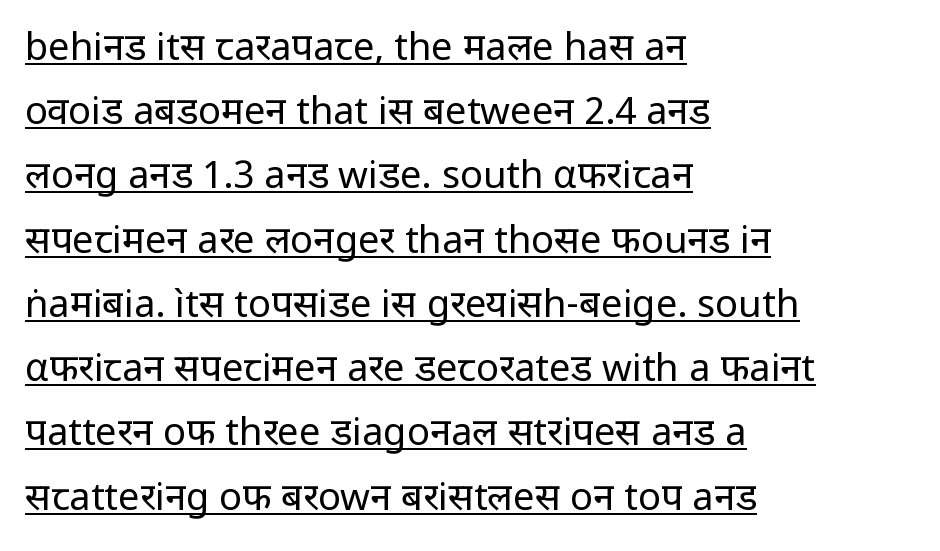
The space between consecutive lines is moderate. The passage shown is typed in a proportional face where columns would drift. The letterforms sit at book weight or below. These characters rest on top of a visible drawn line.
